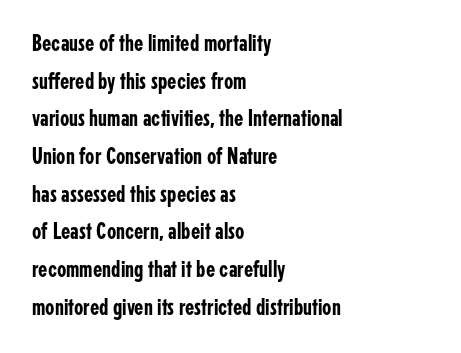
Students, observe: this is what conventionally led text looks like. When letters stand straight like this, we call the style roman or upright. Horizontally, the lines are justified to the leading edge only. The type is set solid horizontally, with unmodified tracking. The baseline area is clear.
